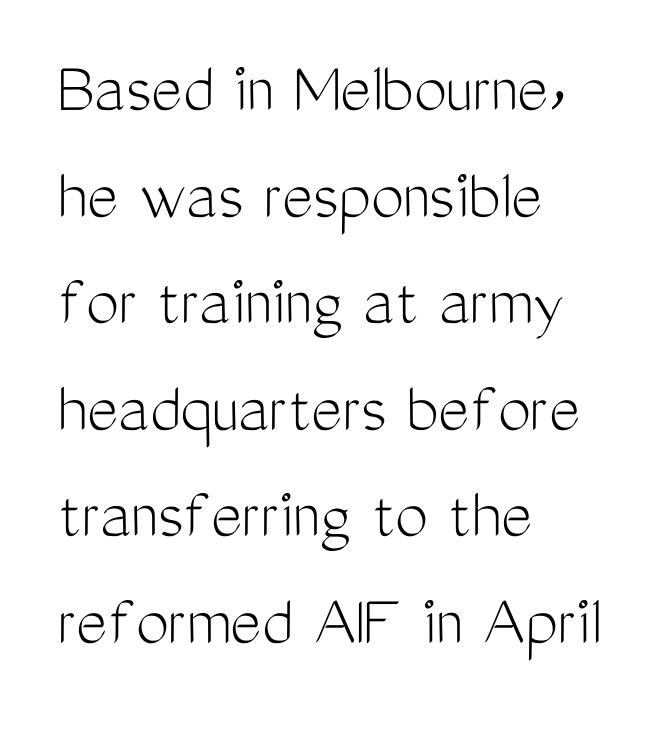
The image shows 74 px light, condensed sans-serif type, upright; set left-aligned, normal line spacing (1.44x), normal letter spacing, not underlined; medium stroke contrast and a medium x-height.
